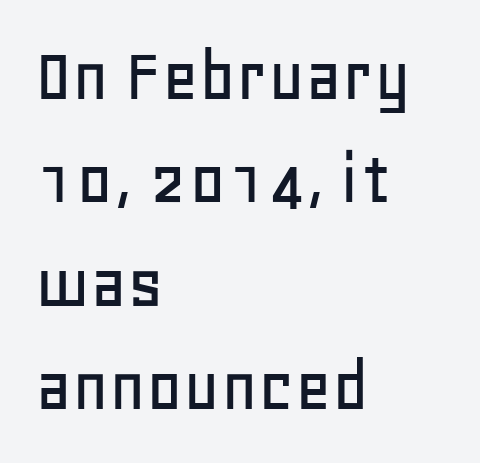
The image shows 79 px sans-serif type, upright; set left-aligned, normal line spacing (1.31x), normal letter spacing, not underlined; low stroke contrast and a large x-height.
